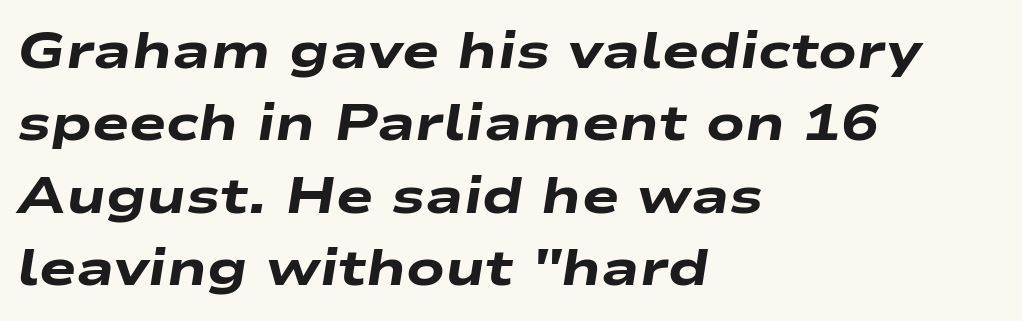
The image shows 50 px heavy, wide type, italic (leaning right); set left-aligned, normal line spacing (1.45x), normal letter spacing, not underlined; low stroke contrast and a medium x-height.
